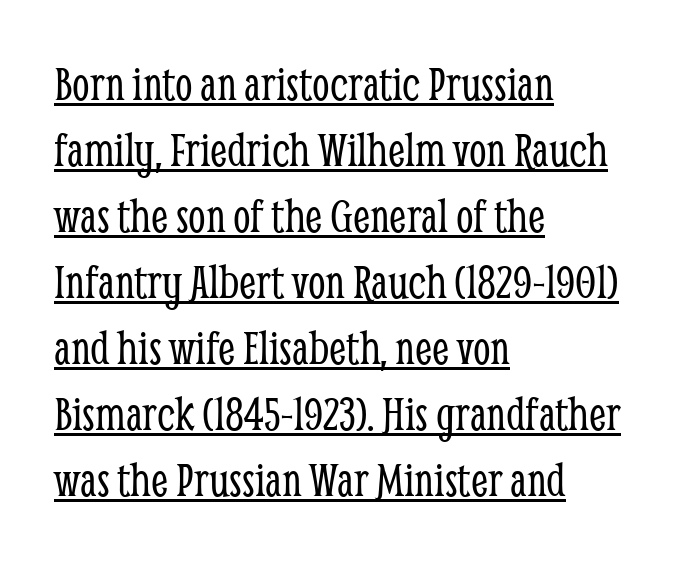
The image shows 50 px light, condensed serif type, upright; set left-aligned, normal line spacing (1.32x), normal letter spacing, underlined; low stroke contrast and a medium x-height.
